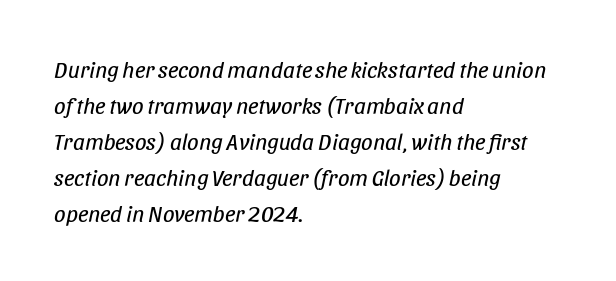
One glance says typical: line gaps are just what's usual. Quick note: italic. Check under the words: just untouched page. Spacing between characters is what you'd get straight out of the box. Each stroke keeps to a modest, everyday thickness or less.
